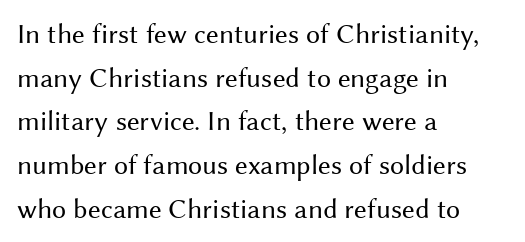
It's the straight-up-and-down kind of type. Leftover space on each line is placed entirely after the last word. Stem width sits at or under what a default text font uses. These lines keep a tight, regular rhythm from letter to letter. Type style note: lacks serifs.
